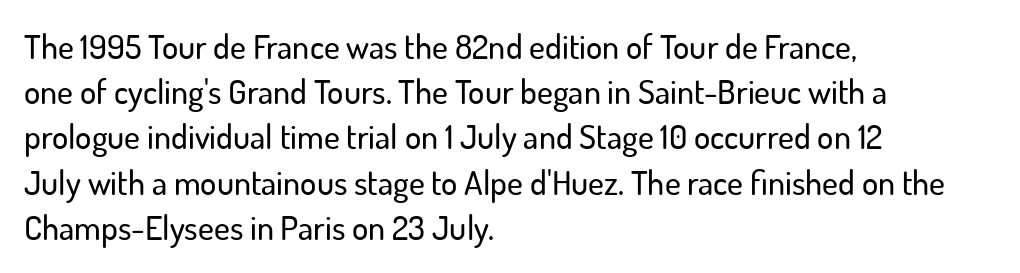
Honestly, the row spacing looks completely unremarkable. Here the designer chose a conventional face with non-uniform glyph widths. One-word summary of the alignment: left. Spacing between characters is what you'd get straight out of the box. Posture: vertical.
